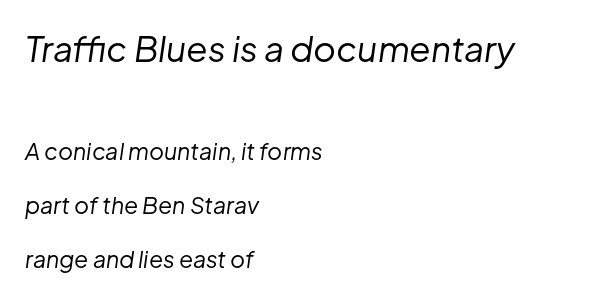
Q: Is the text bold? A: No.
Q: Is the text italic (slanted)? A: Yes, it leans right by about 8 degrees.
Q: Is the text underlined? A: No.
Q: How is the paragraph aligned? A: Left-aligned.
Q: Is the spacing between letters normal or unusually wide? A: Normal.
Q: Is the spacing between lines tight, normal or loose? A: Loose.
Q: Which block of text is set in a larger size, the first (top) or the second (bottom)? A: The first (top) one.
Q: Width (condensed, normal, or wide)? A: Normal.
Q: Stroke contrast? A: Low.
Q: x-height? A: Medium.
Q: Monospaced? A: No.
